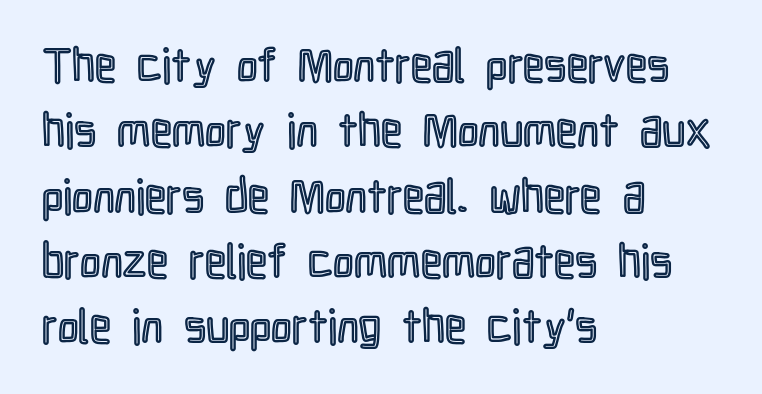
Q: Is the text italic (slanted)? A: No, it is upright.
Q: Is the text underlined? A: No.
Q: How is the paragraph aligned? A: Left-aligned.
Q: Is the spacing between letters normal or unusually wide? A: Normal.
Q: Is the spacing between lines tight, normal or loose? A: Normal.
Q: Width (condensed, normal, or wide)? A: Condensed.
Q: x-height? A: Medium.
Q: Monospaced? A: No.
